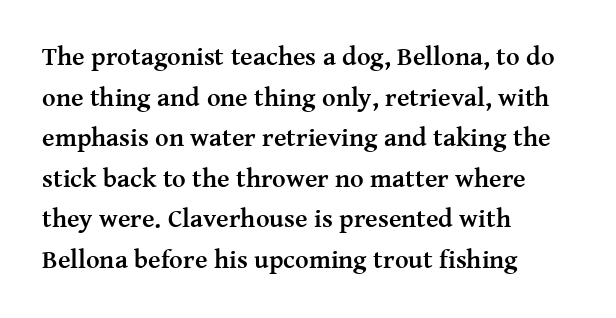
Q: Is the text bold? A: Yes.
Q: Is the text italic (slanted)? A: No, it is upright.
Q: Is the text underlined? A: No.
Q: How is the paragraph aligned? A: Left-aligned.
Q: Is the spacing between letters normal or unusually wide? A: Normal.
Q: Is the spacing between lines tight, normal or loose? A: Normal.
